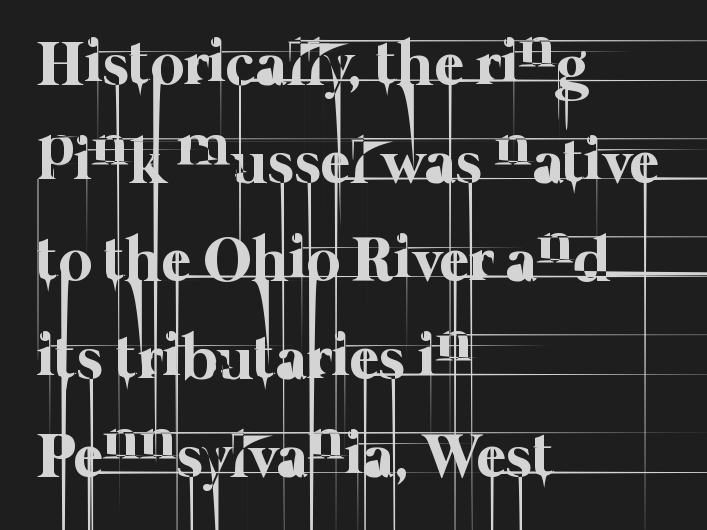
{"bold": "no", "weight": "thin", "width": "normal", "stroke_contrast": "low", "x_height": "medium", "monospaced": "no", "underline": "no", "align": "left", "line_spacing": "normal", "line_spacing_ratio": 1.53, "letter_spacing": "normal", "letter_spacing_em": 0.0, "glyph_px": 64}
